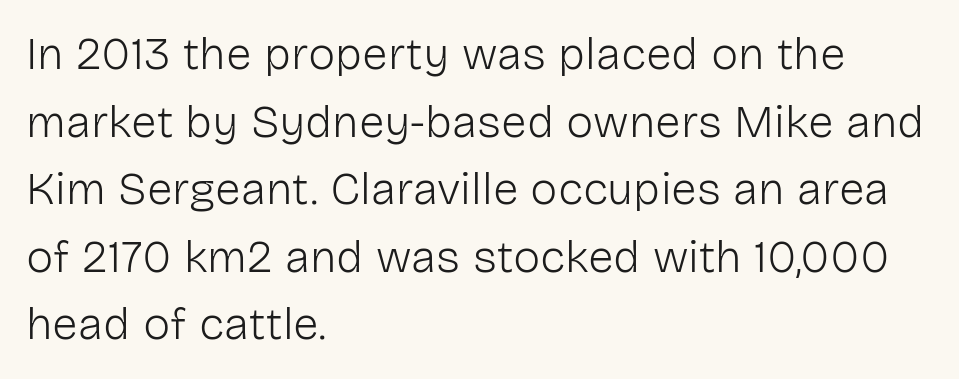
Q: Is the text bold? A: No.
Q: Is the text italic (slanted)? A: No, it is upright.
Q: Is the typeface a serif or a sans-serif typeface? A: Sans-serif.
Q: Is the text underlined? A: No.
Q: How is the paragraph aligned? A: Left-aligned.
Q: Is the spacing between letters normal or unusually wide? A: Normal.
Q: Is the spacing between lines tight, normal or loose? A: Normal.
Q: Width (condensed, normal, or wide)? A: Normal.
Q: Stroke contrast? A: Low.
Q: x-height? A: Medium.
Q: Monospaced? A: No.
